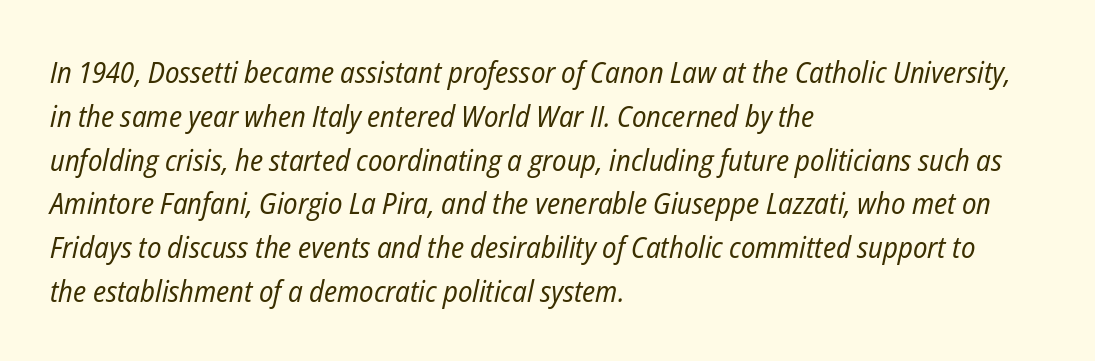
Is there much room between lines? A standard amount, neither cramped nor airy. Any mark beneath the type? The region is blank. The passage shown is typed in a proportional face where columns would drift. The lettering tilts uniformly, giving the passage an italic look. Heft: none added — not bold. Layout note: lines flush left.
